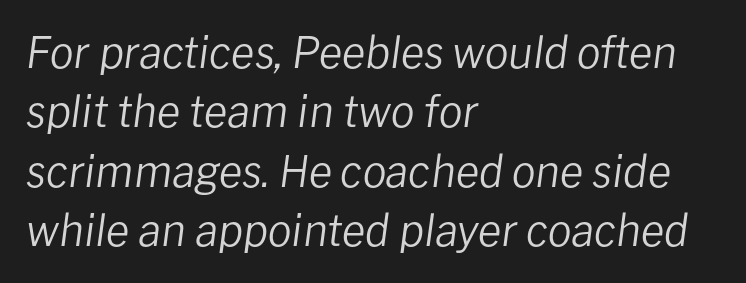
The letters advance in unequal steps, a hallmark of proportional type. The strokes are not fattened; the text isn't bold. Standard letterfit; no display-style spreading of the glyphs. Each row of text sits above clean, open space. These lines sit exactly where default settings would place them.
